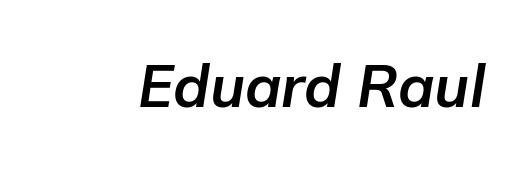
Type without underlining. The passage shown has conventional tracking throughout. The sample has been set heavy, in full bold. Proportional: the letters do not fall into vertical columns. The letters are slanted; this is an italic face.
